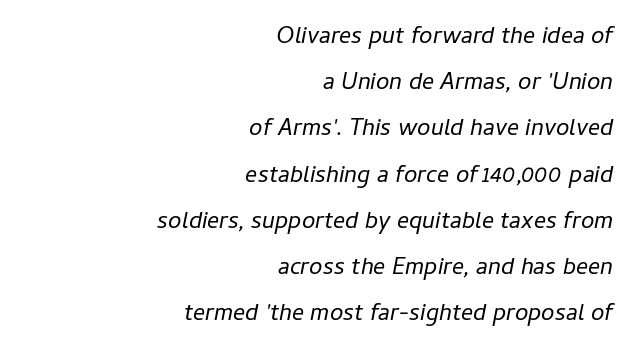
Q: Is the text bold? A: No.
Q: Is the text italic (slanted)? A: Yes, it leans right by about 11 degrees.
Q: Is the text underlined? A: No.
Q: How is the paragraph aligned? A: Right-aligned.
Q: Is the spacing between letters normal or unusually wide? A: Normal.
Q: Is the spacing between lines tight, normal or loose? A: Normal.
Q: Width (condensed, normal, or wide)? A: Normal.
Q: Stroke contrast? A: Low.
Q: x-height? A: Medium.
Q: Monospaced? A: No.
